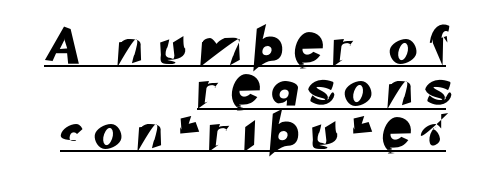
The image shows 36 px sans-serif type; set right-aligned, line spacing 1.18x, unusually wide letter spacing (+0.47 em), underlined; low stroke contrast and a small x-height.
